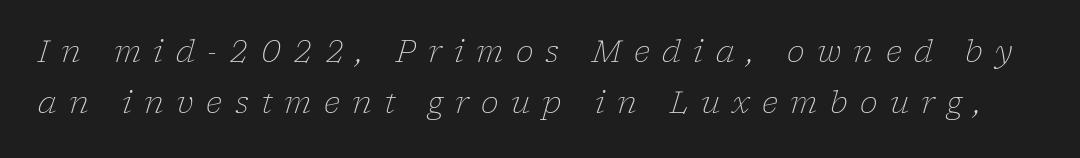
The letterforms sit at book weight or below. Characters follow at a spacing far wider than the type designer built in. No word sits above an underline. Rows of type keep a routine distance in the vertical direction. Is the type slanted? Yes — the strokes lean at a clear angle.
